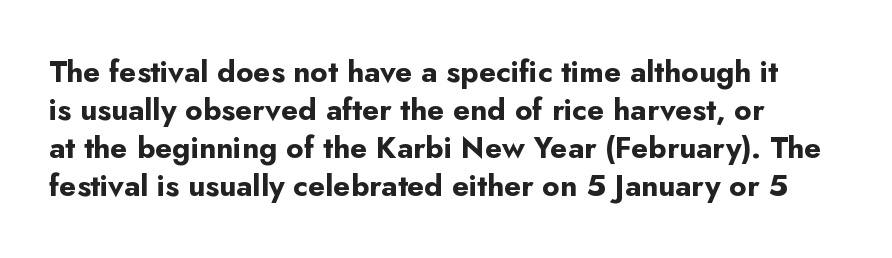
The type sits square on the baseline with zero lean. The rows are spaced the way most documents space them. Nobody drew a line under any word here. Stroke terminals: plain, sans-serif. Do the characters align in a grid? No, the font is proportional.
